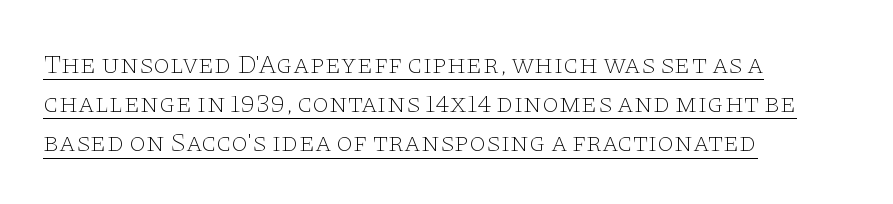
Is the block centered? No — it sits flush against the left margin. In terms of posture, this sample is upright. The weight would be labelled regular, book, light, or lighter still. This sample uses plain, unmodified letter spacing. In designer terms, the underline attribute is active on this setting.
